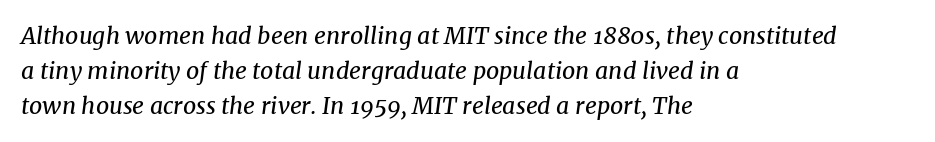
If you drew a ruler down the left edge, every line would touch it. The letters sit at their default tracking, neither squeezed nor spread. A light-to-regular cut is what we see here. Notice how descenders clear the ascenders below comfortably — that's standard leading. The typography opts for an oblique posture over an upright one. A bare baseline throughout the passage.
